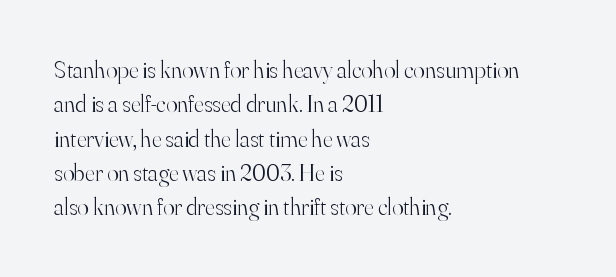
{"italic": "no", "bold": "no", "underline": "no", "align": "left", "line_spacing": "normal", "line_spacing_ratio": 1.43, "letter_spacing": "normal", "letter_spacing_em": 0.0, "glyph_px": 24}
